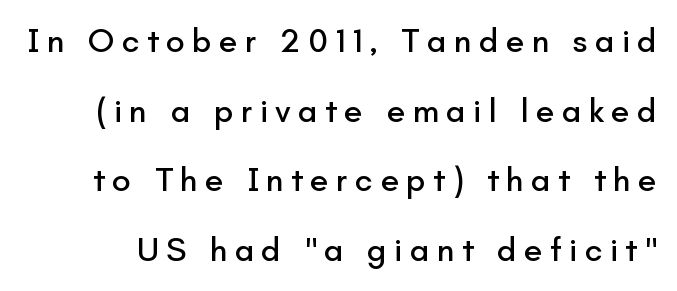
To sum up the face: it is a sans, with no serifs. Just letters on the line, the space beneath them empty. Does extra space separate the letters? Yes, quite a lot of it. Vertically, the passage feels expansive, rows floating well apart. Vertical strokes here are truly vertical. The letters advance in unequal steps, a hallmark of proportional type.
